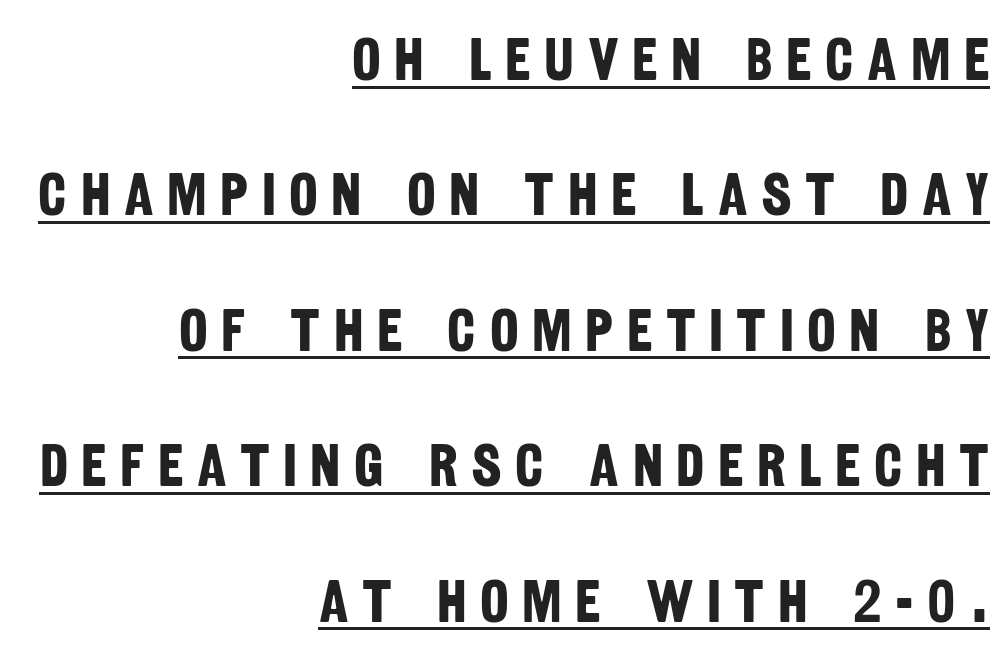
Q: Is the text bold? A: Yes.
Q: Is the typeface a serif or a sans-serif typeface? A: Sans-serif.
Q: Is the text underlined? A: Yes.
Q: How is the paragraph aligned? A: Right-aligned.
Q: Is the spacing between letters normal or unusually wide? A: Unusually wide.
Q: Is the spacing between lines tight, normal or loose? A: Loose.
Q: Width (condensed, normal, or wide)? A: Condensed.
Q: Stroke contrast? A: Low.
Q: x-height? A: Large.
Q: Monospaced? A: No.
